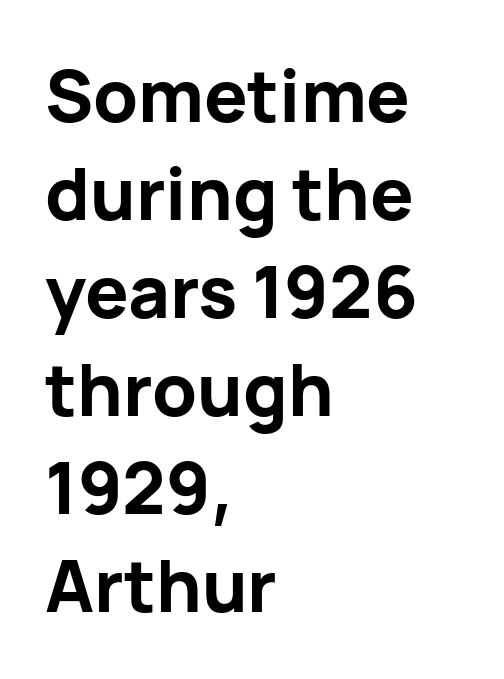
{"serif": "no", "italic": "no", "bold": "yes", "weight": "bold", "width": "normal", "stroke_contrast": "low", "x_height": "medium", "monospaced": "no", "underline": "no", "align": "left", "line_spacing": "normal", "line_spacing_ratio": 1.36, "letter_spacing": "normal", "letter_spacing_em": 0.0, "glyph_px": 72}
